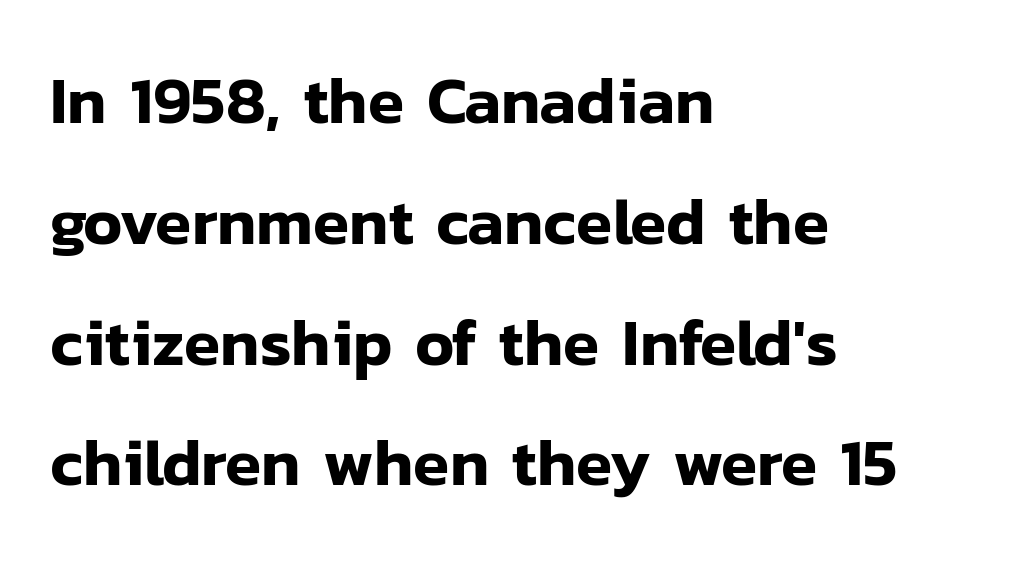
The image shows 66 px sans-serif type, upright; set left-aligned, line spacing 1.83x, normal letter spacing, not underlined; low stroke contrast and a medium x-height.
